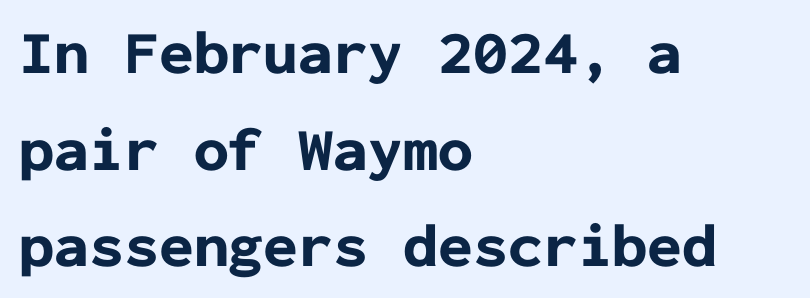
Q: Is the text bold? A: Yes.
Q: Is the text italic (slanted)? A: No, it is upright.
Q: Is the typeface a serif or a sans-serif typeface? A: Sans-serif.
Q: Is the text underlined? A: No.
Q: How is the paragraph aligned? A: Left-aligned.
Q: Is the spacing between letters normal or unusually wide? A: Normal.
Q: Is the spacing between lines tight, normal or loose? A: Normal.
Q: Width (condensed, normal, or wide)? A: Normal.
Q: Stroke contrast? A: Low.
Q: x-height? A: Medium.
Q: Monospaced? A: Yes.
